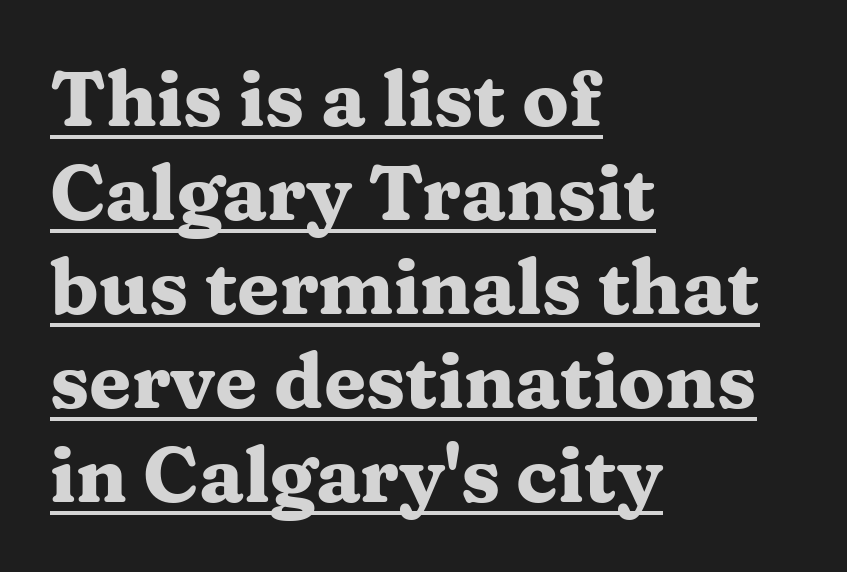
The glyphs have the mass of a bold cut. Caption: standard tracking, unaltered. Little horizontal feet cap the strokes, marking this as serif type. Honestly, the underline is the first thing you notice here. A classic flush-left, rag-right setting is used for this passage.
